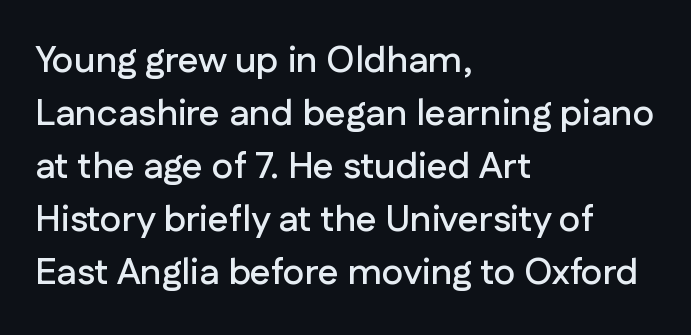
{"serif": "no", "italic": "no", "width": "normal", "stroke_contrast": "low", "x_height": "medium", "monospaced": "no", "underline": "no", "align": "left", "line_spacing": "normal", "line_spacing_ratio": 1.43, "letter_spacing": "normal", "letter_spacing_em": 0.0, "glyph_px": 37}
